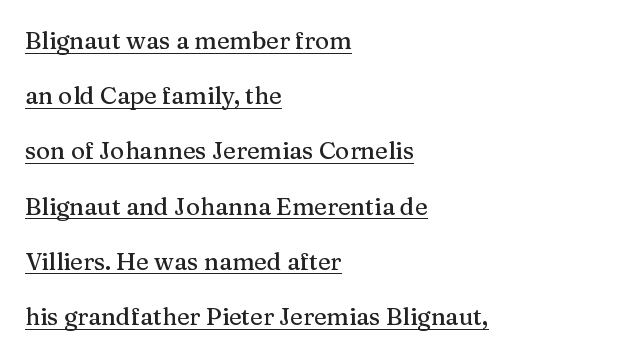
Q: Is the text italic (slanted)? A: No, it is upright.
Q: Is the text underlined? A: Yes.
Q: How is the paragraph aligned? A: Left-aligned.
Q: Is the spacing between letters normal or unusually wide? A: Normal.
Q: Is the spacing between lines tight, normal or loose? A: Loose.
